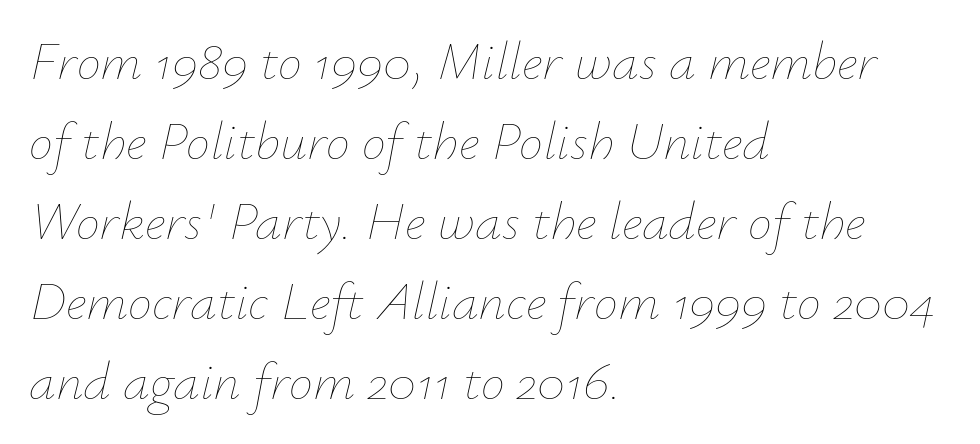
The image shows 54 px thin type, italic (leaning right); set left-aligned, normal line spacing (1.48x), normal letter spacing, not underlined; low stroke contrast and a small x-height.
